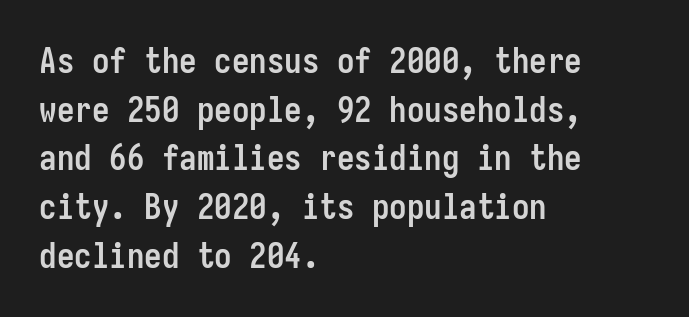
The passage shown stacks its lines at a standard gap. This is the regular roman posture of the typeface. Typeset ragged right — the left edge is the straight one. The typesetting leans heavy: a genuine bold.
